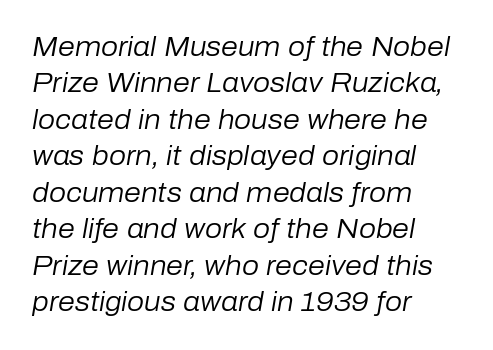
{"italic": "yes", "lean": "right", "slant_degrees": 10, "bold": "no", "underline": "no", "align": "left", "line_spacing": "normal", "line_spacing_ratio": 1.35, "letter_spacing": "normal", "letter_spacing_em": 0.0, "glyph_px": 27}
